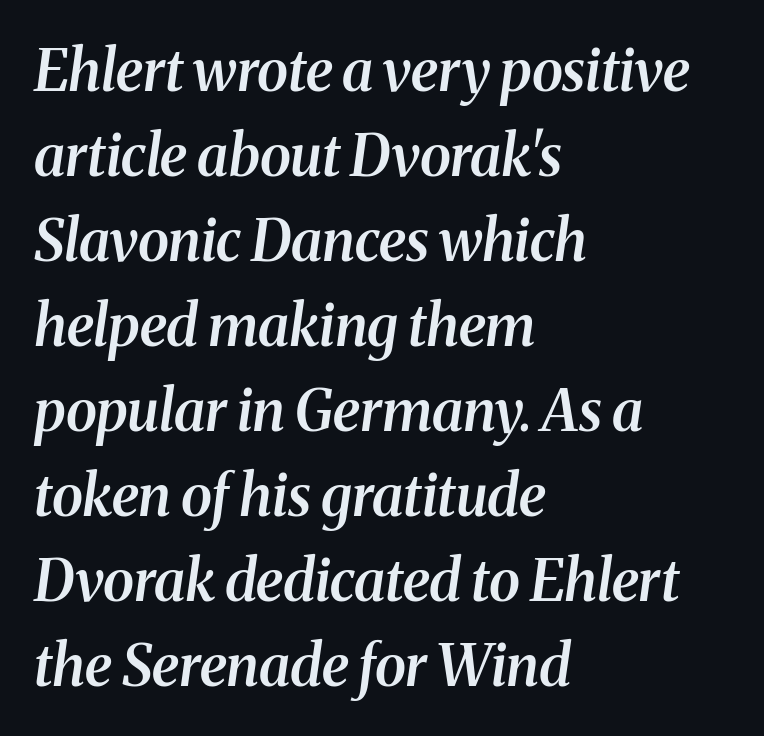
The image shows 57 px semibold serif type, italic (leaning right); set left-aligned, normal line spacing (1.49x), normal letter spacing, not underlined; medium stroke contrast and a medium x-height.
